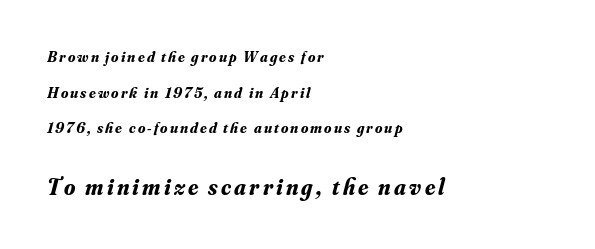
Q: Is the text bold? A: Yes.
Q: Is the text italic (slanted)? A: Yes, it leans right by about 16 degrees.
Q: Is the text underlined? A: No.
Q: How is the paragraph aligned? A: Left-aligned.
Q: Is the spacing between lines tight, normal or loose? A: Loose.
Q: Which block of text is set in a larger size, the first (top) or the second (bottom)? A: The second (bottom) one.
